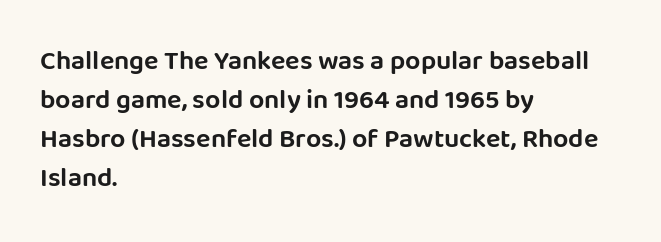
Q: Is the text italic (slanted)? A: No, it is upright.
Q: Is the text underlined? A: No.
Q: How is the paragraph aligned? A: Left-aligned.
Q: Is the spacing between letters normal or unusually wide? A: Normal.
Q: Is the spacing between lines tight, normal or loose? A: Normal.
